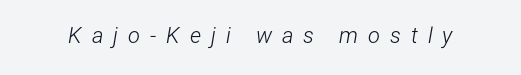
{"italic": "yes", "lean": "right", "slant_degrees": 12, "bold": "no", "underline": "no", "letter_spacing": "wide", "letter_spacing_em": 0.45, "glyph_px": 22}
